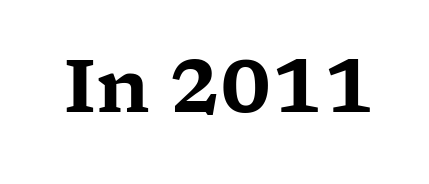
The image shows 73 px wide serif type, upright; set normal letter spacing, not underlined; low stroke contrast and a medium x-height.
